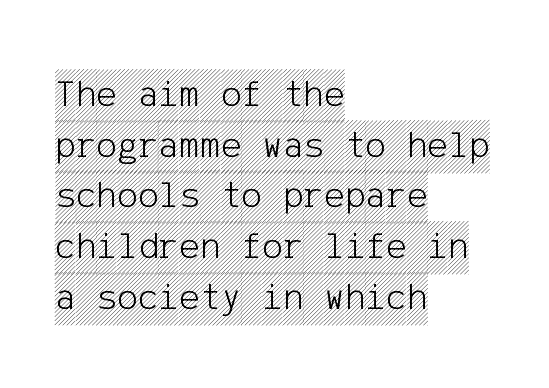
{"italic": "no", "width": "condensed", "x_height": "large", "underline": "no", "align": "left", "line_spacing": "normal", "line_spacing_ratio": 1.3, "letter_spacing": "normal", "letter_spacing_em": 0.0, "glyph_px": 39}
